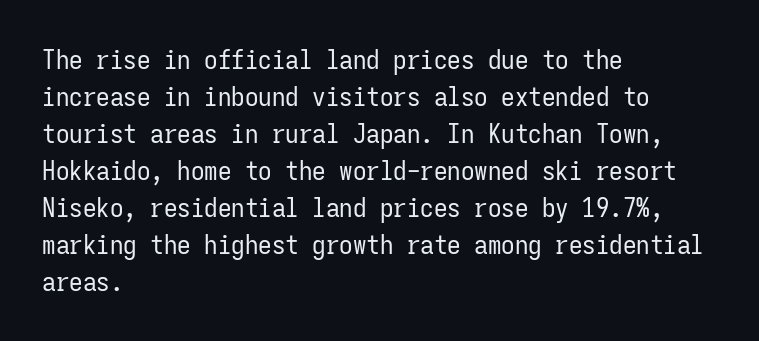
The image shows 27 px text type, upright; set left-aligned, normal line spacing (1.37x), normal letter spacing, not underlined.
